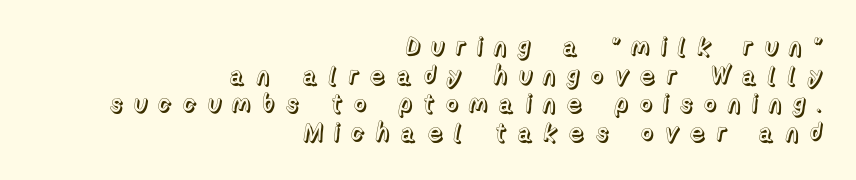
Q: Is the text italic (slanted)? A: Yes.
Q: Is the text underlined? A: No.
Q: How is the paragraph aligned? A: Right-aligned.
Q: Is the spacing between letters normal or unusually wide? A: Unusually wide.
Q: Is the spacing between lines tight, normal or loose? A: Tight.
